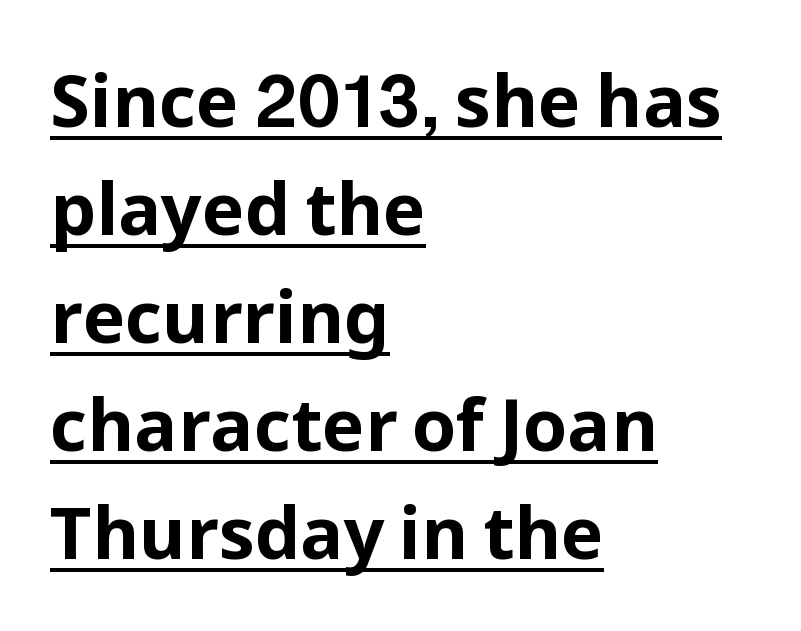
Q: Is the text bold? A: Yes.
Q: Is the text italic (slanted)? A: No, it is upright.
Q: Is the typeface a serif or a sans-serif typeface? A: Sans-serif.
Q: Is the text underlined? A: Yes.
Q: How is the paragraph aligned? A: Left-aligned.
Q: Is the spacing between letters normal or unusually wide? A: Normal.
Q: Is the spacing between lines tight, normal or loose? A: Normal.
Q: Width (condensed, normal, or wide)? A: Normal.
Q: Stroke contrast? A: Low.
Q: x-height? A: Medium.
Q: Monospaced? A: No.
